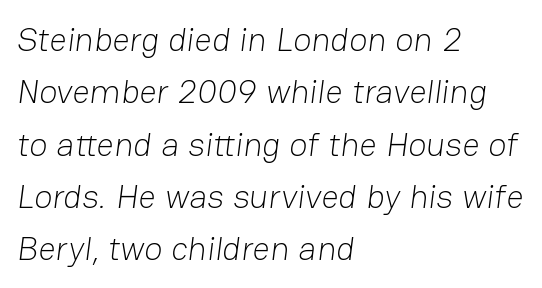
{"serif": "no", "bold": "no", "weight": "light", "width": "normal", "stroke_contrast": "low", "x_height": "medium", "monospaced": "no", "underline": "no", "align": "left", "line_spacing": "normal", "line_spacing_ratio": 1.54, "letter_spacing": "normal", "letter_spacing_em": 0.0, "glyph_px": 34}
